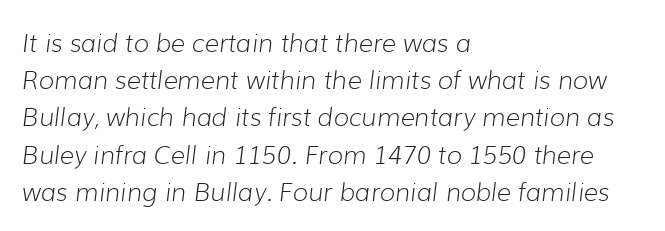
{"italic": "yes", "lean": "right", "slant_degrees": 7, "bold": "no", "underline": "no", "align": "left", "line_spacing": "normal", "line_spacing_ratio": 1.49, "letter_spacing": "normal", "letter_spacing_em": 0.0, "glyph_px": 25}
